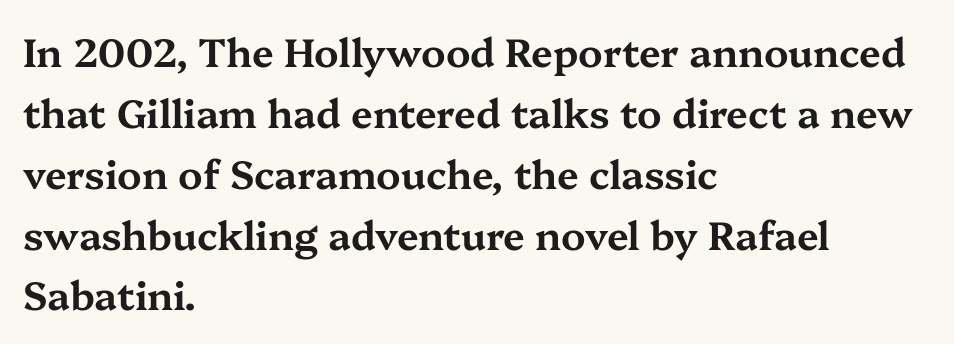
The image shows 39 px wide serif type, upright; set left-aligned, normal line spacing (1.56x), normal letter spacing, not underlined; medium stroke contrast and a medium x-height.
